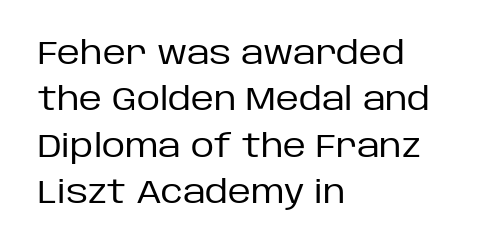
{"serif": "no", "italic": "no", "bold": "no", "weight": "regular", "width": "normal", "stroke_contrast": "low", "x_height": "large", "monospaced": "no", "underline": "no", "align": "left", "line_spacing": "normal", "line_spacing_ratio": 1.45, "letter_spacing": "normal", "letter_spacing_em": 0.0, "glyph_px": 32}
